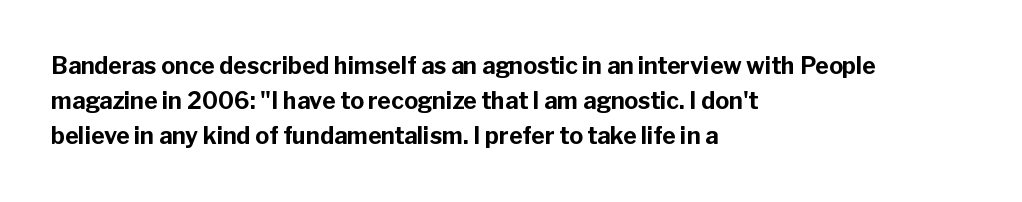
Q: Is the text bold? A: Yes.
Q: Is the text italic (slanted)? A: No, it is upright.
Q: Is the text underlined? A: No.
Q: How is the paragraph aligned? A: Left-aligned.
Q: Is the spacing between letters normal or unusually wide? A: Normal.
Q: Is the spacing between lines tight, normal or loose? A: Normal.
